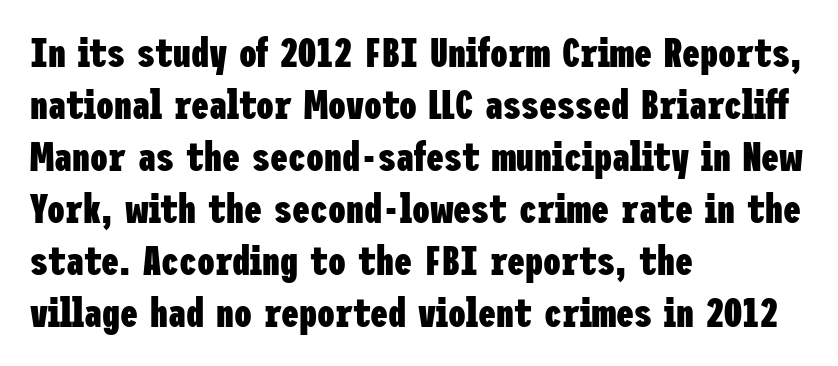
Q: Is the text bold? A: Yes.
Q: Is the text italic (slanted)? A: No, it is upright.
Q: Is the typeface a serif or a sans-serif typeface? A: Sans-serif.
Q: Is the text underlined? A: No.
Q: How is the paragraph aligned? A: Left-aligned.
Q: Is the spacing between letters normal or unusually wide? A: Normal.
Q: Is the spacing between lines tight, normal or loose? A: Normal.
Q: Width (condensed, normal, or wide)? A: Condensed.
Q: Stroke contrast? A: Low.
Q: x-height? A: Medium.
